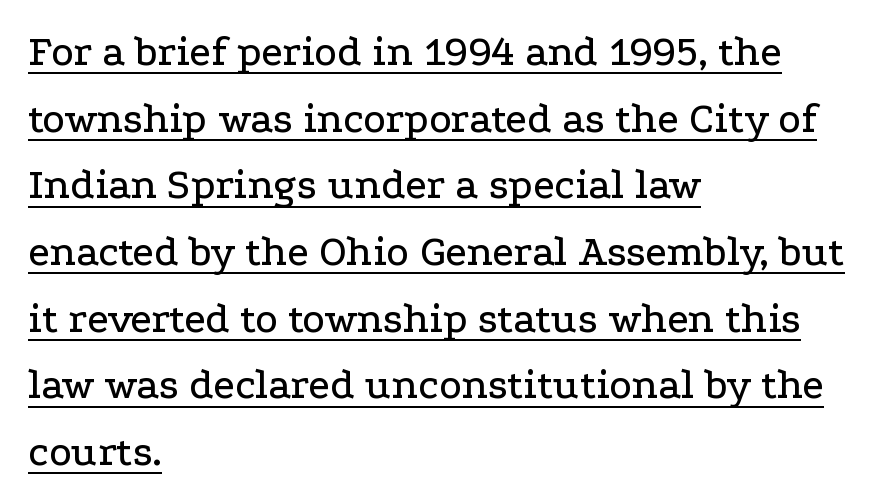
Observe the serifs anchoring each vertical stroke in this sample. Tall strokes in this sample are plumb rather than angled. Each line starts at the same left margin while the right side varies. These lines sit exactly where default settings would place them. The letters advance in unequal steps, a hallmark of proportional type. Like a heading marked for emphasis, these lines bear an underscore.
